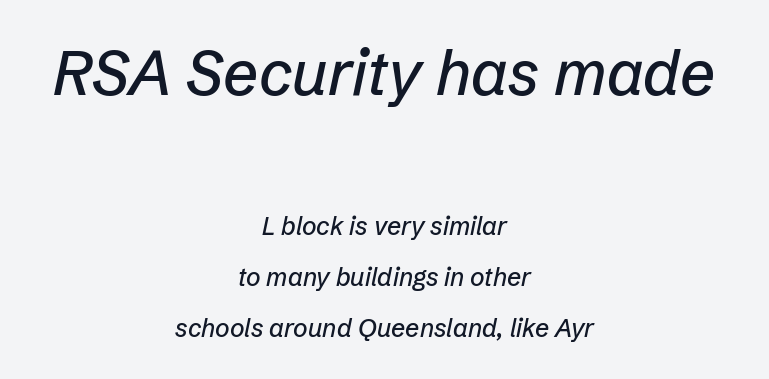
Caption: standard tracking, unaltered. In terms of posture, this sample is oblique. Character widths vary here, with narrow letters taking less room than wide ones. These two chunks differ in scale, with the top chunk taking the larger measure.
